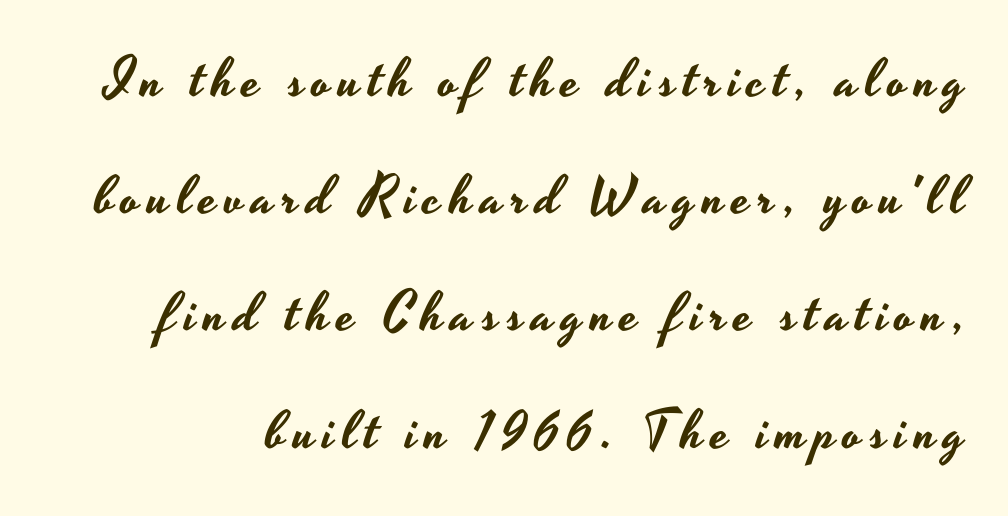
Letterform terminals end flat and unadorned throughout the passage. The face used here is proportionally spaced, like ordinary book or web type. Regarding leading, the lines here are spaced well apart. Decoration check: the copy has no underline.
